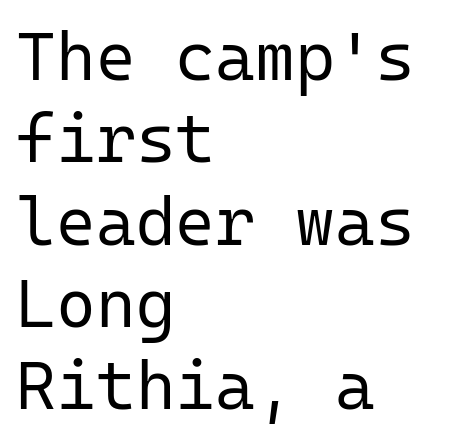
The image shows 68 px regular-weight sans-serif type, upright, monospaced; set left-aligned, line spacing 1.21x, normal letter spacing, not underlined; low stroke contrast and a medium x-height.
